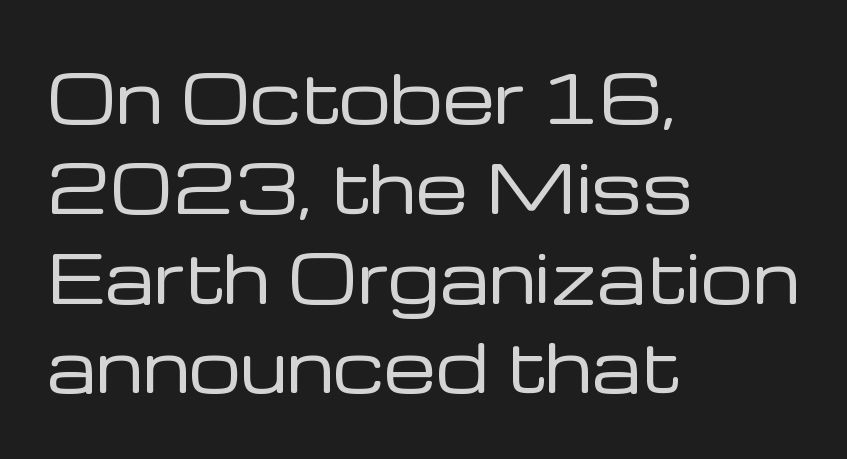
Q: Is the text bold? A: No.
Q: Is the text italic (slanted)? A: No, it is upright.
Q: Is the typeface a serif or a sans-serif typeface? A: Sans-serif.
Q: Is the text underlined? A: No.
Q: How is the paragraph aligned? A: Left-aligned.
Q: Is the spacing between letters normal or unusually wide? A: Normal.
Q: Is the spacing between lines tight, normal or loose? A: Normal.
Q: Width (condensed, normal, or wide)? A: Normal.
Q: Stroke contrast? A: Low.
Q: x-height? A: Medium.
Q: Monospaced? A: No.
